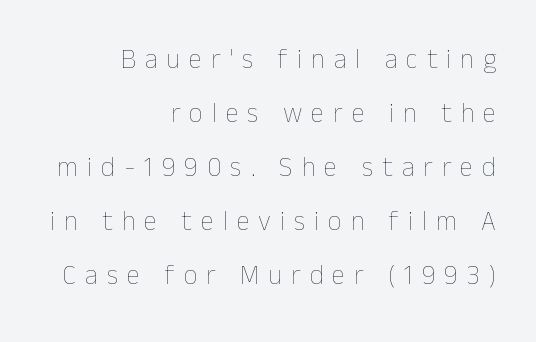
Ascenders rise straight up at ninety degrees. These lines stack with their right ends in a neat column. What's the leading like? Stretched, with rows far apart. Only glyphs here, with clear space below each row.
